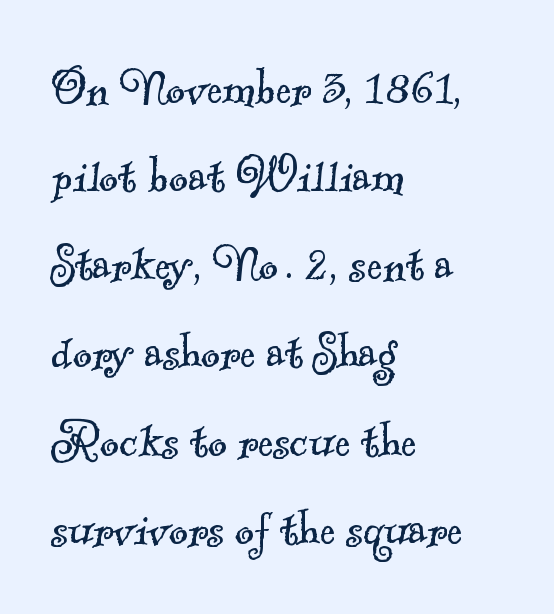
Default kerning and tracking; the words read as compact shapes. Letters have the restrained weight of plain body copy at most. Each letter keeps its own natural width here, so spacing adapts to shape. A normal amount of white space separates one row of letters from the next. Where is the straight margin? On the left.
